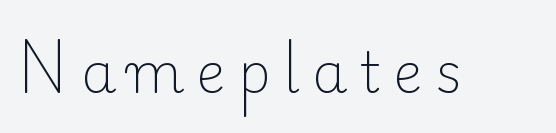
Q: Is the text bold? A: No.
Q: Is the text italic (slanted)? A: No, it is upright.
Q: Is the typeface a serif or a sans-serif typeface? A: Serif.
Q: Is the text underlined? A: No.
Q: Is the spacing between letters normal or unusually wide? A: Unusually wide.
Q: Width (condensed, normal, or wide)? A: Normal.
Q: Stroke contrast? A: Low.
Q: x-height? A: Small.
Q: Monospaced? A: No.
